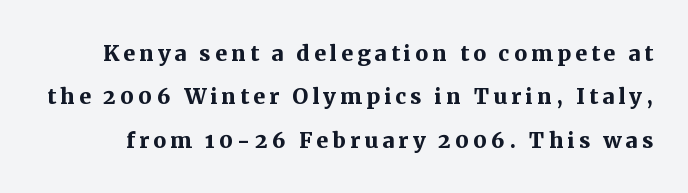
The space between consecutive lines is moderate. A typesetter would mark this as roman, not italic. Beneath every word, the page is bare. Type style note: has serifs.
